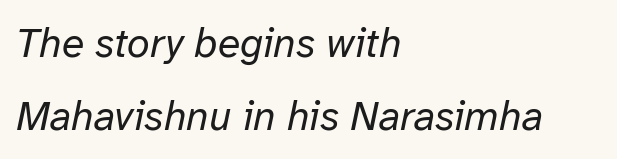
{"italic": "yes", "lean": "right", "slant_degrees": 12, "bold": "no", "weight": "regular", "width": "normal", "stroke_contrast": "low", "x_height": "medium", "monospaced": "no", "underline": "no", "align": "left", "line_spacing_ratio": 1.78, "letter_spacing": "normal", "letter_spacing_em": 0.0, "glyph_px": 41}
